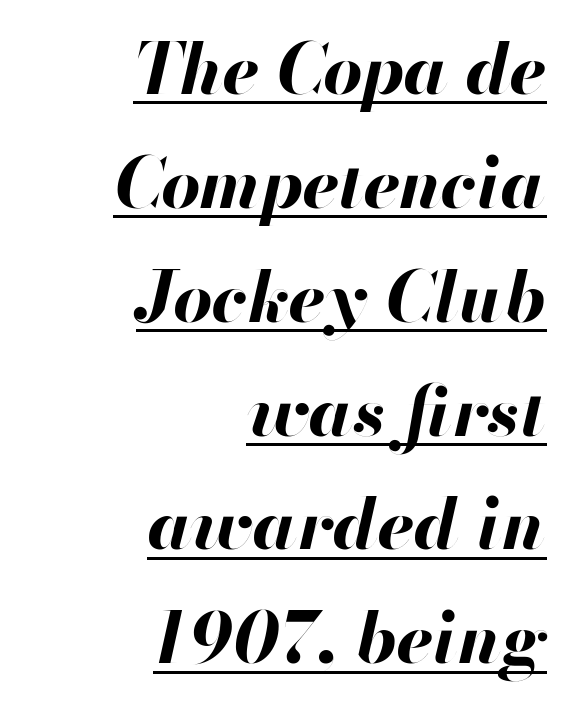
The image shows 69 px bold type, italic (leaning right); set right-aligned, normal line spacing (1.65x), normal letter spacing, underlined; high stroke contrast and a small x-height.
